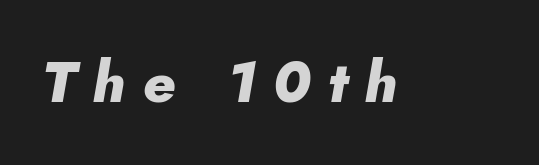
Q: Is the text bold? A: Yes.
Q: Is the text italic (slanted)? A: Yes, it leans right by about 10 degrees.
Q: Is the text underlined? A: No.
Q: Is the spacing between letters normal or unusually wide? A: Unusually wide.
Q: Width (condensed, normal, or wide)? A: Normal.
Q: Stroke contrast? A: Low.
Q: x-height? A: Small.
Q: Monospaced? A: No.
